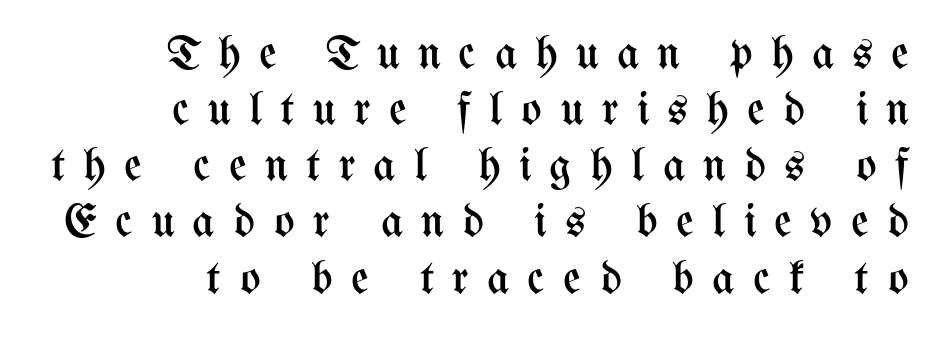
This is roman type, the default non-slanted kind. Here the designer chose a conventional face with non-uniform glyph widths. The strip under each line holds only bare page. Does extra space separate the letters? Yes, quite a lot of it.
